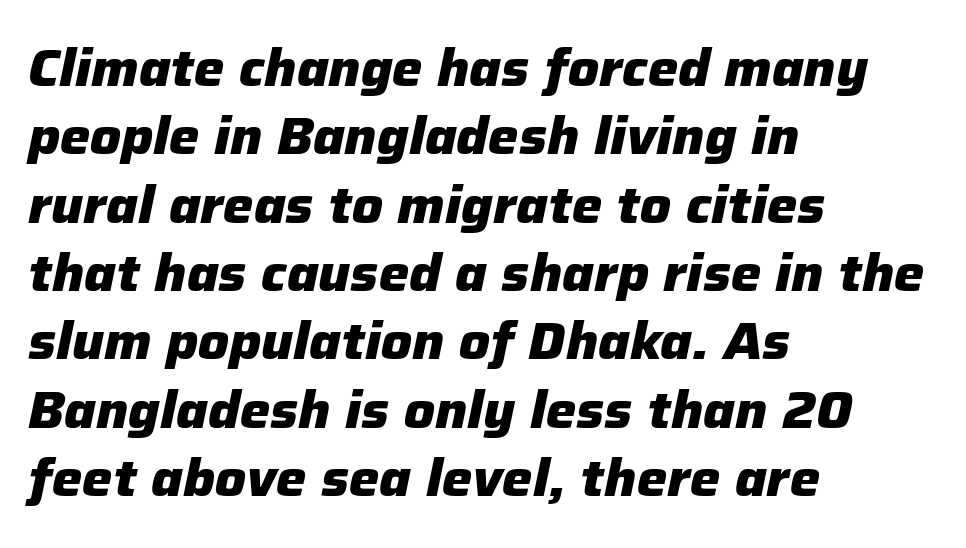
Q: Is the text bold? A: Yes.
Q: Is the text italic (slanted)? A: Yes, it leans right by about 12 degrees.
Q: Is the text underlined? A: No.
Q: How is the paragraph aligned? A: Left-aligned.
Q: Is the spacing between letters normal or unusually wide? A: Normal.
Q: Is the spacing between lines tight, normal or loose? A: Normal.
Q: Width (condensed, normal, or wide)? A: Normal.
Q: Stroke contrast? A: Low.
Q: x-height? A: Medium.
Q: Monospaced? A: No.
